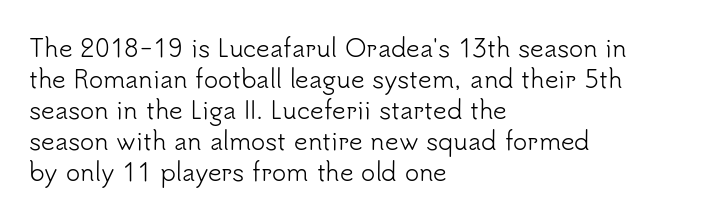
The image shows 24 px text type, upright; set left-aligned, normal line spacing (1.29x), normal letter spacing, not underlined.
